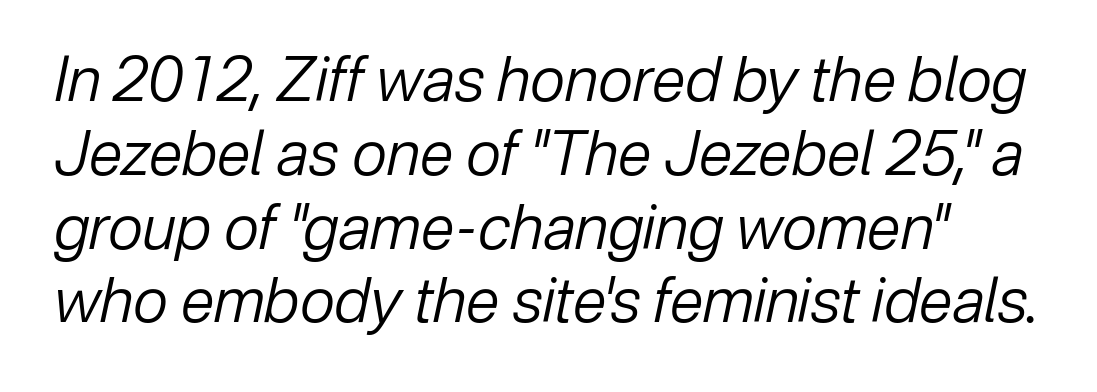
The image shows 61 px regular-weight type, italic (leaning right); set line spacing 1.21x, normal letter spacing, not underlined; low stroke contrast and a medium x-height.
